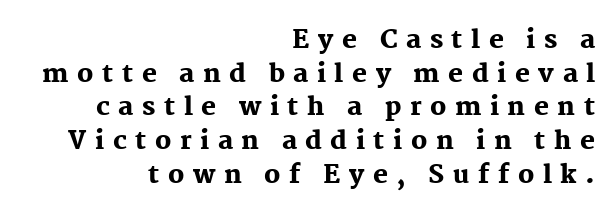
The image shows 25 px bold type, upright; set right-aligned, normal line spacing (1.35x), unusually wide letter spacing (+0.34 em), not underlined.
